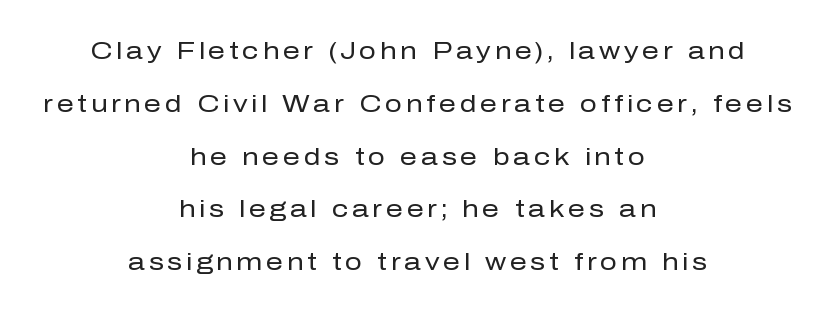
Q: Is the text bold? A: No.
Q: Is the text italic (slanted)? A: No, it is upright.
Q: Is the text underlined? A: No.
Q: How is the paragraph aligned? A: Centered.
Q: Is the spacing between lines tight, normal or loose? A: Loose.
